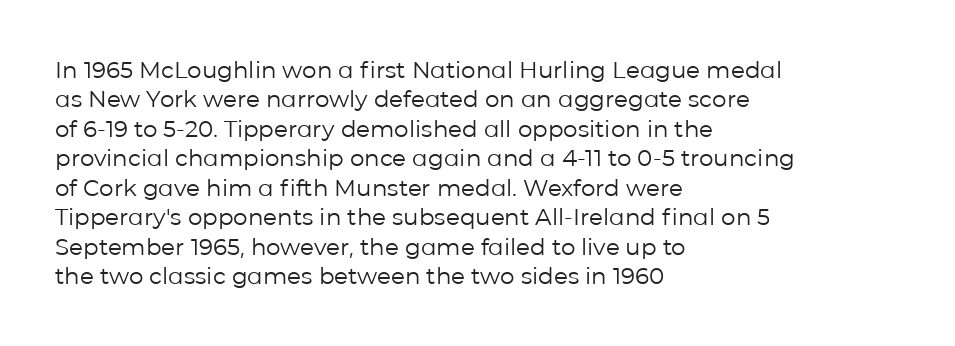
{"italic": "no", "bold": "no", "underline": "no", "align": "left", "line_spacing": "normal", "line_spacing_ratio": 1.28, "letter_spacing": "normal", "letter_spacing_em": 0.0, "glyph_px": 23}
